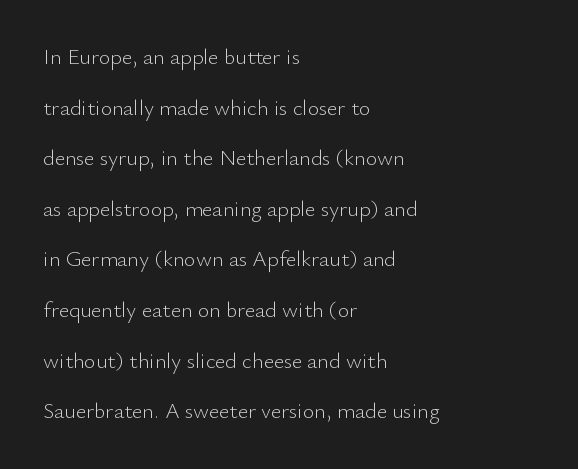
The image shows 22 px text type, upright; set left-aligned, loose line spacing (2.3x), normal letter spacing, not underlined.
